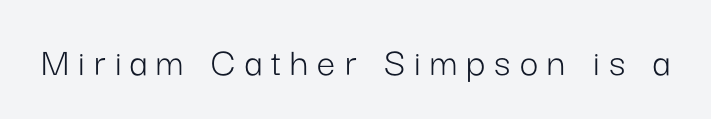
{"serif": "no", "italic": "no", "bold": "no", "weight": "light", "width": "normal", "stroke_contrast": "low", "x_height": "medium", "monospaced": "no", "underline": "no", "letter_spacing": "wide", "letter_spacing_em": 0.22, "glyph_px": 41}
